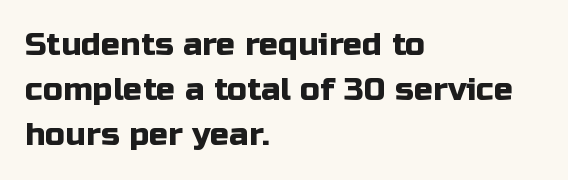
Q: Is the text italic (slanted)? A: No, it is upright.
Q: Is the typeface a serif or a sans-serif typeface? A: Sans-serif.
Q: Is the text underlined? A: No.
Q: How is the paragraph aligned? A: Left-aligned.
Q: Is the spacing between letters normal or unusually wide? A: Normal.
Q: Is the spacing between lines tight, normal or loose? A: Normal.
Q: Width (condensed, normal, or wide)? A: Normal.
Q: Stroke contrast? A: Low.
Q: x-height? A: Medium.
Q: Monospaced? A: No.
